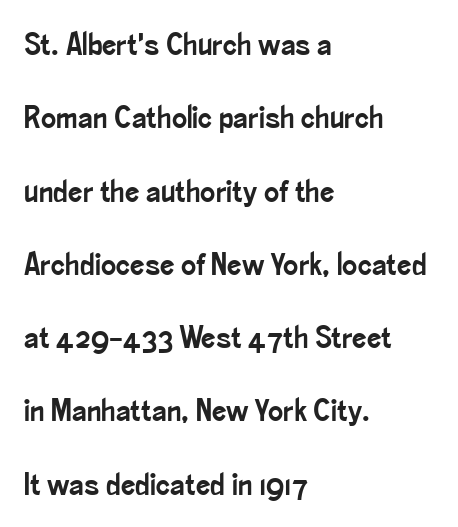
Q: Is the text italic (slanted)? A: No, it is upright.
Q: Is the typeface a serif or a sans-serif typeface? A: Sans-serif.
Q: Is the text underlined? A: No.
Q: How is the paragraph aligned? A: Left-aligned.
Q: Is the spacing between letters normal or unusually wide? A: Normal.
Q: Is the spacing between lines tight, normal or loose? A: Loose.
Q: Width (condensed, normal, or wide)? A: Condensed.
Q: Stroke contrast? A: Low.
Q: x-height? A: Small.
Q: Monospaced? A: No.
